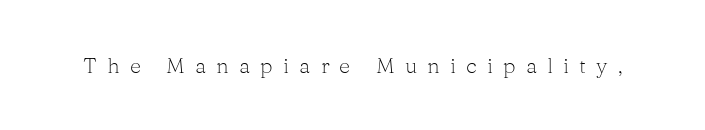
Q: Is the text bold? A: No.
Q: Is the text italic (slanted)? A: No, it is upright.
Q: Is the text underlined? A: No.
Q: Is the spacing between letters normal or unusually wide? A: Unusually wide.
